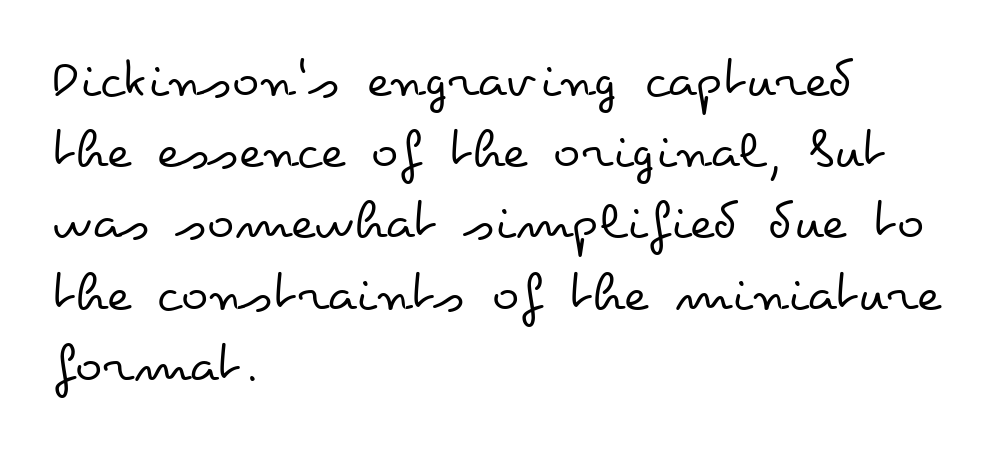
{"italic": "no", "bold": "no", "weight": "regular", "width": "wide", "stroke_contrast": "low", "x_height": "small", "monospaced": "no", "underline": "no", "align": "left", "line_spacing": "normal", "line_spacing_ratio": 1.25, "letter_spacing": "normal", "letter_spacing_em": 0.0, "glyph_px": 57}
